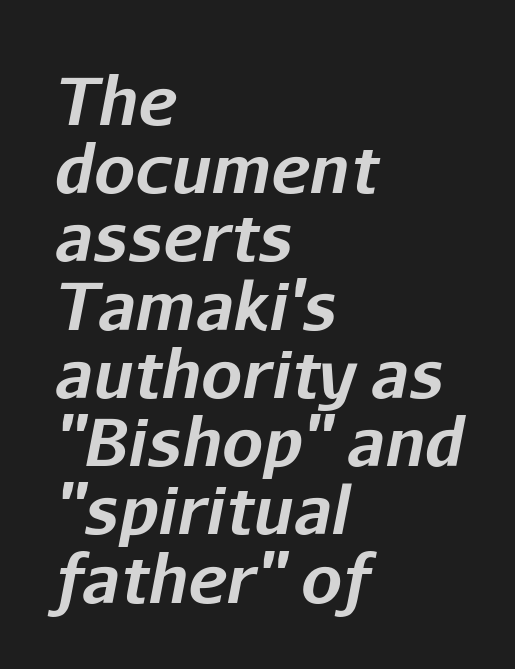
Q: Is the text bold? A: Yes.
Q: Is the text italic (slanted)? A: Yes, it leans right by about 11 degrees.
Q: Is the text underlined? A: No.
Q: How is the paragraph aligned? A: Left-aligned.
Q: Is the spacing between letters normal or unusually wide? A: Normal.
Q: Is the spacing between lines tight, normal or loose? A: Tight.
Q: Width (condensed, normal, or wide)? A: Normal.
Q: Stroke contrast? A: Low.
Q: x-height? A: Medium.
Q: Monospaced? A: No.
